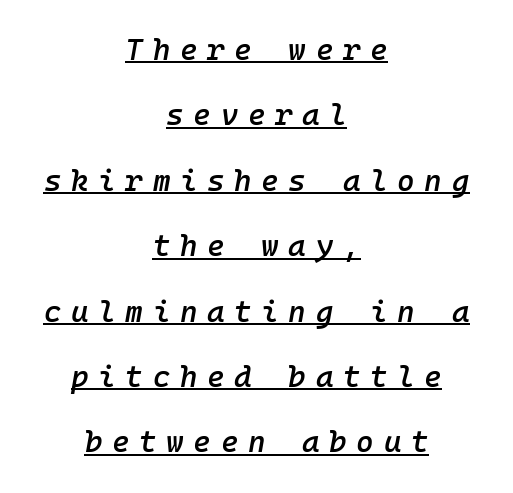
Yep, that's italic — everything's leaning. The specimen includes a rule beneath the text block's lines. Compared with typical body copy, the letter spacing here is much looser. In terms of leading, this rendering errs on the spacious side.
